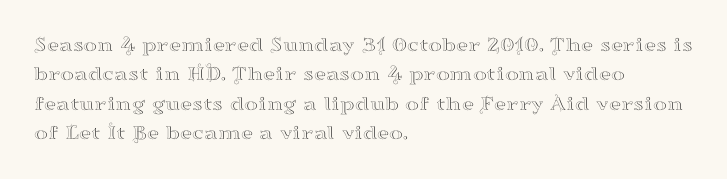
{"italic": "no", "underline": "no", "align": "left", "line_spacing": "normal", "line_spacing_ratio": 1.4, "letter_spacing": "normal", "letter_spacing_em": 0.0, "glyph_px": 21}
